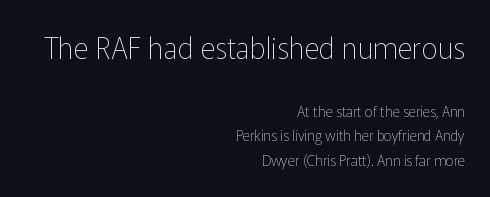
The image shows 29 px thin sans-serif type, upright; set right-aligned, line spacing 1.77x, normal letter spacing, not underlined; the first (top) block is 2.07x larger; low stroke contrast and a medium x-height.
